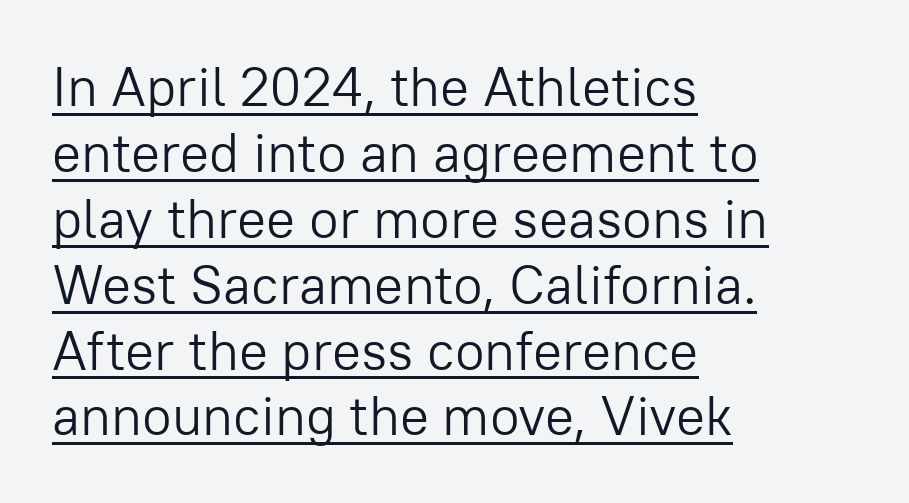
{"serif": "no", "italic": "no", "bold": "no", "weight": "light", "width": "normal", "stroke_contrast": "low", "x_height": "medium", "monospaced": "no", "underline": "yes", "align": "left", "line_spacing_ratio": 1.22, "letter_spacing": "normal", "letter_spacing_em": 0.0, "glyph_px": 54}
